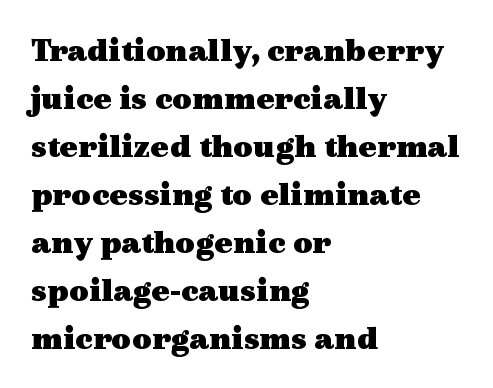
{"serif": "yes", "italic": "no", "bold": "yes", "weight": "heavy", "width": "wide", "x_height": "medium", "monospaced": "no", "underline": "no", "align": "left", "line_spacing": "normal", "line_spacing_ratio": 1.41, "letter_spacing": "normal", "letter_spacing_em": 0.0, "glyph_px": 34}
